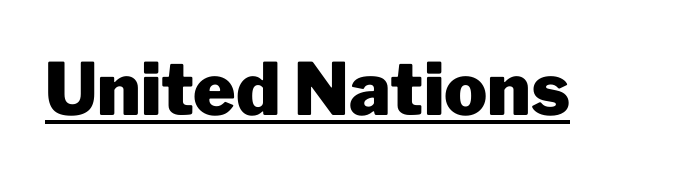
{"serif": "no", "italic": "no", "bold": "yes", "weight": "heavy", "width": "normal", "stroke_contrast": "low", "x_height": "medium", "monospaced": "no", "underline": "yes", "letter_spacing": "normal", "letter_spacing_em": 0.0, "glyph_px": 72}
